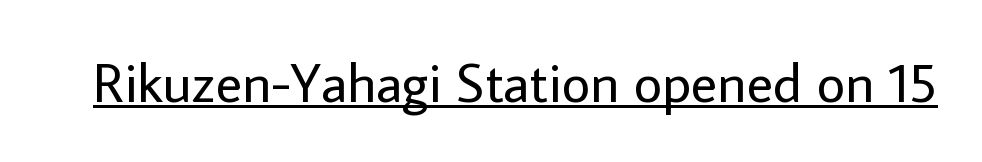
The image shows 55 px regular-weight sans-serif type, upright; set normal letter spacing, underlined; low stroke contrast and a medium x-height.
